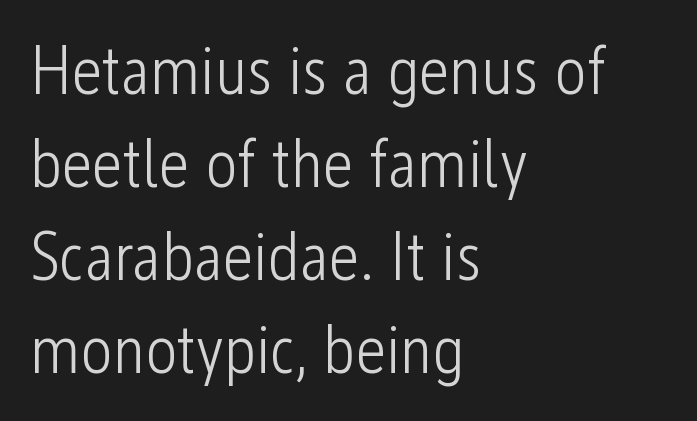
Q: Is the text bold? A: No.
Q: Is the text italic (slanted)? A: No, it is upright.
Q: Is the typeface a serif or a sans-serif typeface? A: Sans-serif.
Q: Is the text underlined? A: No.
Q: How is the paragraph aligned? A: Left-aligned.
Q: Is the spacing between letters normal or unusually wide? A: Normal.
Q: Is the spacing between lines tight, normal or loose? A: Normal.
Q: Width (condensed, normal, or wide)? A: Condensed.
Q: Stroke contrast? A: Low.
Q: x-height? A: Medium.
Q: Monospaced? A: No.
